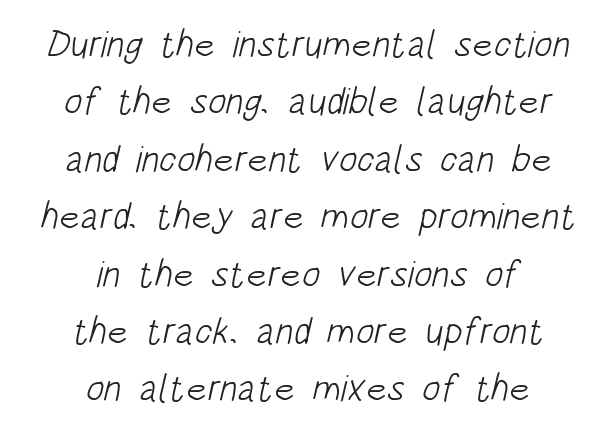
{"serif": "no", "bold": "no", "weight": "light", "width": "condensed", "stroke_contrast": "low", "x_height": "large", "monospaced": "no", "underline": "no", "align": "center", "line_spacing": "normal", "line_spacing_ratio": 1.51, "letter_spacing": "normal", "letter_spacing_em": 0.0, "glyph_px": 38}
